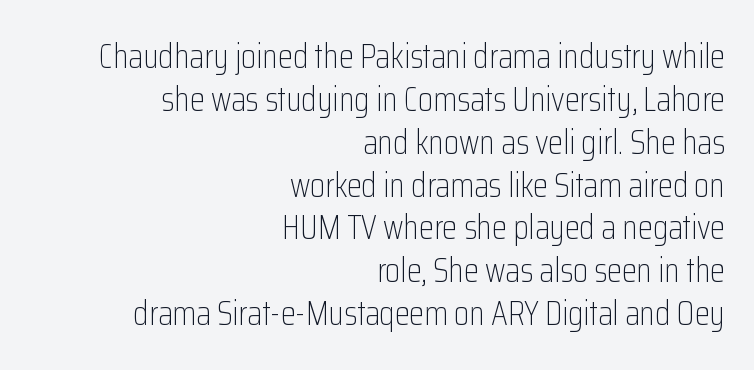
The image shows 34 px light, condensed sans-serif type, upright; set right-aligned, normal line spacing (1.26x), normal letter spacing, not underlined; low stroke contrast and a medium x-height.
